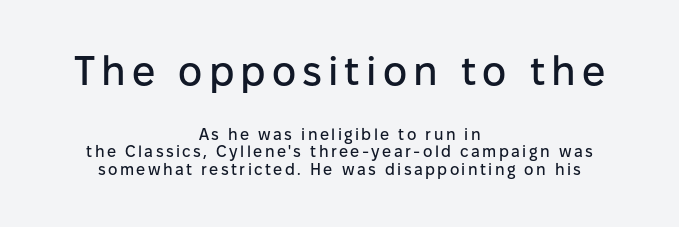
One glance says dense: line gaps are narrower than usual. Is this a fixed-width face? No — the glyphs have proportional, varying widths. Regarding serifs, this sample does without them. These lines were composed using upright roman letters.
